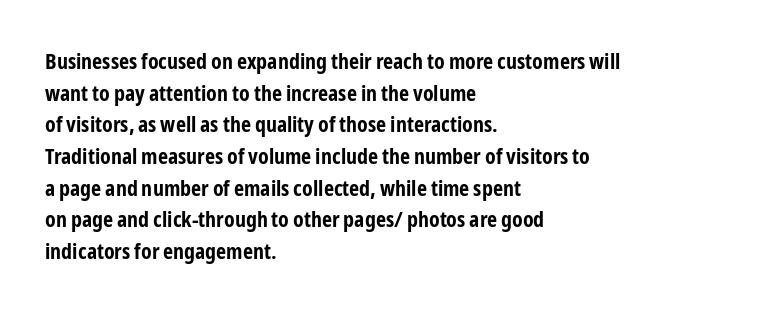
Q: Is the text bold? A: Yes.
Q: Is the text italic (slanted)? A: No, it is upright.
Q: Is the text underlined? A: No.
Q: How is the paragraph aligned? A: Left-aligned.
Q: Is the spacing between letters normal or unusually wide? A: Normal.
Q: Is the spacing between lines tight, normal or loose? A: Normal.
